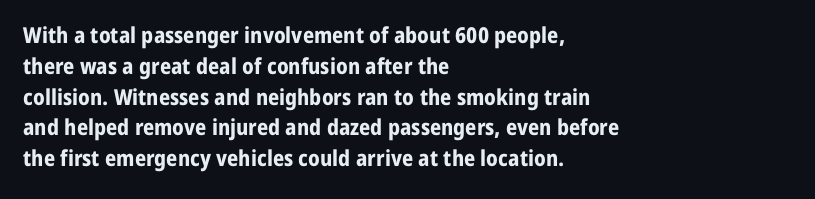
{"italic": "no", "bold": "yes", "underline": "no", "align": "left", "line_spacing": "normal", "line_spacing_ratio": 1.4, "letter_spacing": "normal", "letter_spacing_em": 0.0, "glyph_px": 22}
